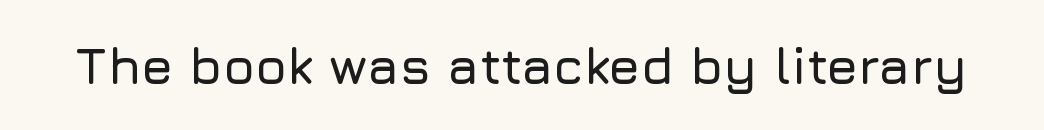
The image shows 51 px sans-serif type, upright; set normal letter spacing, not underlined; low stroke contrast and a medium x-height.
